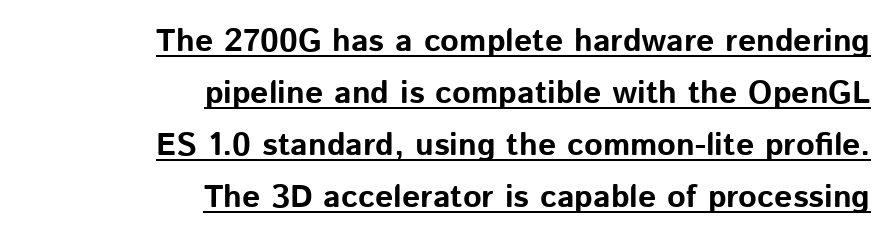
Q: Is the text bold? A: Yes.
Q: Is the text italic (slanted)? A: No, it is upright.
Q: Is the typeface a serif or a sans-serif typeface? A: Sans-serif.
Q: Is the text underlined? A: Yes.
Q: How is the paragraph aligned? A: Right-aligned.
Q: Is the spacing between letters normal or unusually wide? A: Normal.
Q: Is the spacing between lines tight, normal or loose? A: Normal.
Q: Width (condensed, normal, or wide)? A: Normal.
Q: Stroke contrast? A: Low.
Q: x-height? A: Medium.
Q: Monospaced? A: No.
